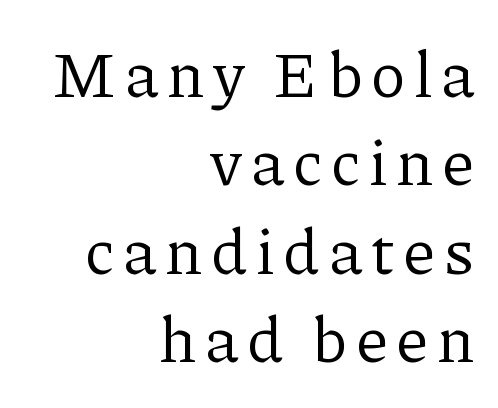
The image shows 65 px regular-weight serif type, upright; set right-aligned, normal line spacing (1.36x), not underlined; low stroke contrast and a medium x-height.
